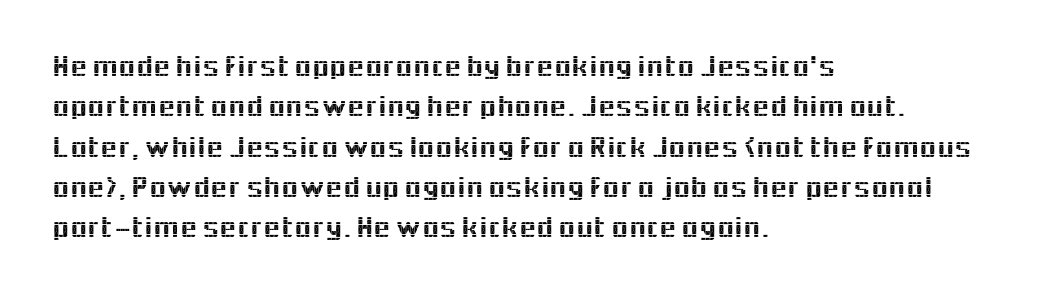
Q: Is the text italic (slanted)? A: No, it is upright.
Q: Is the typeface a serif or a sans-serif typeface? A: Sans-serif.
Q: Is the text underlined? A: No.
Q: How is the paragraph aligned? A: Left-aligned.
Q: Is the spacing between letters normal or unusually wide? A: Normal.
Q: Is the spacing between lines tight, normal or loose? A: Normal.
Q: Width (condensed, normal, or wide)? A: Normal.
Q: x-height? A: Medium.
Q: Monospaced? A: No.
